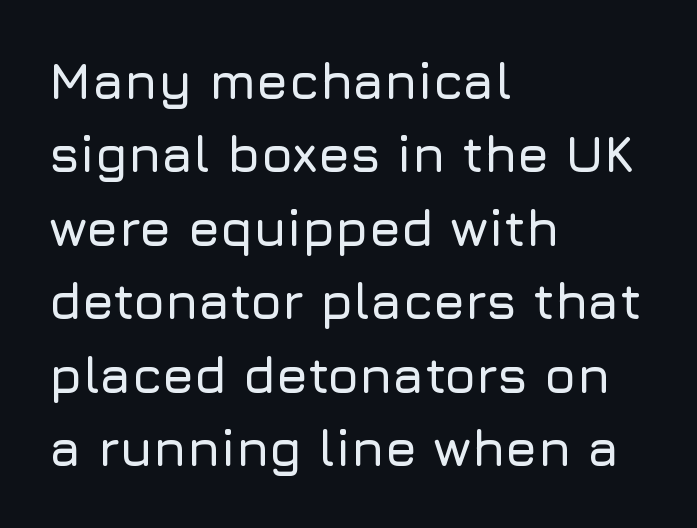
Each letter keeps its own natural width here, so spacing adapts to shape. Short and long lines alike share a common starting point at left. This is sans-serif lettering, the kind often seen on screens and signage. A typesetter would call this leading conventional body-copy spacing. Plain, unruled lines of type.
